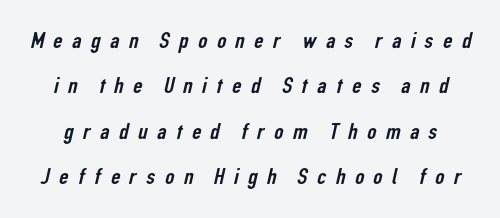
Just letters on the line, the space beneath them empty. You could fit nearly another row in the gap between these rows. Compared with typical body copy, the letter spacing here is much looser.
